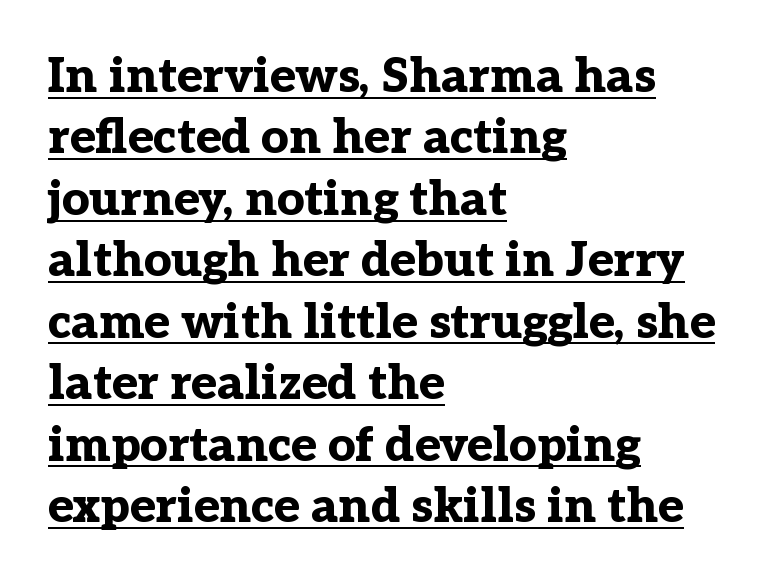
{"serif": "yes", "italic": "no", "bold": "yes", "weight": "bold", "width": "normal", "stroke_contrast": "low", "x_height": "medium", "monospaced": "no", "underline": "yes", "align": "left", "line_spacing": "normal", "line_spacing_ratio": 1.28, "letter_spacing": "normal", "letter_spacing_em": 0.0, "glyph_px": 48}
